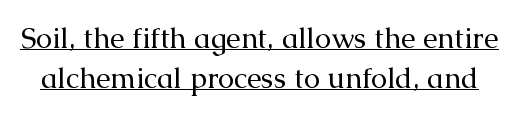
The image shows 29 px regular-weight serif type, upright; set normal line spacing (1.37x), normal letter spacing, underlined; medium stroke contrast and a medium x-height.
